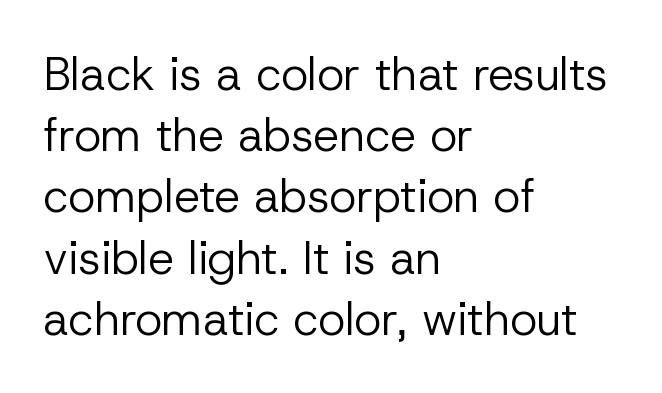
It's the straight-up-and-down kind of type. The glyphs are unaccompanied by any horizontal stroke below them. Inter-character spacing is left at the font's built-in metrics. Horizontally, the lines are justified to the leading edge only.
